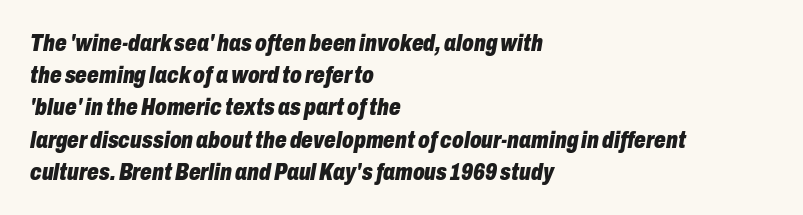
The image shows 23 px bold type, italic (leaning right); set left-aligned, normal line spacing (1.4x), normal letter spacing, not underlined.
